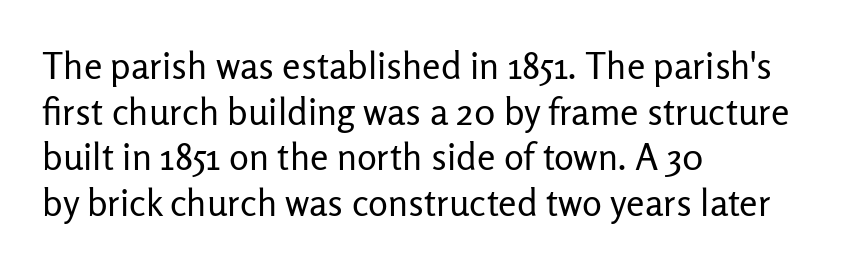
{"serif": "no", "italic": "no", "bold": "no", "weight": "regular", "width": "normal", "stroke_contrast": "low", "x_height": "medium", "monospaced": "no", "underline": "no", "align": "left", "line_spacing_ratio": 1.23, "letter_spacing": "normal", "letter_spacing_em": 0.0, "glyph_px": 37}
